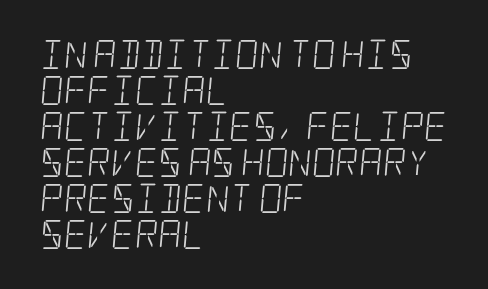
The image shows 29 px light, condensed serif type; set left-aligned, line spacing 1.24x, normal letter spacing, not underlined; low stroke contrast and a large x-height.
